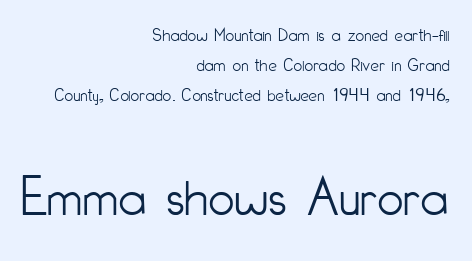
Typeset ragged left — the right edge is the straight one. The zone under the glyphs is completely vacant. Every character sits straight up, as roman type does. Observe the absence of serifs on each vertical stroke in this sample. Letters have the restrained weight of plain body copy at most.
